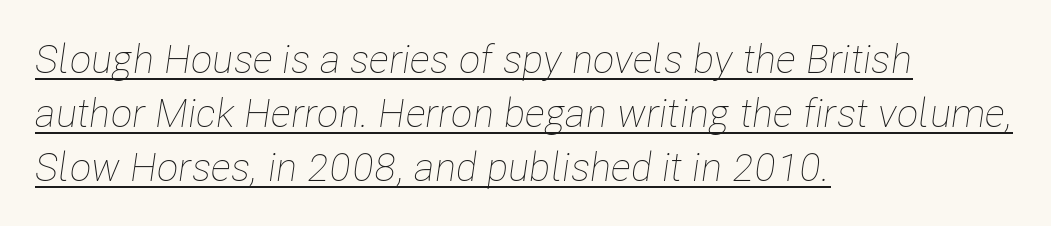
Q: Is the text bold? A: No.
Q: Is the text italic (slanted)? A: Yes, it leans right by about 8 degrees.
Q: Is the text underlined? A: Yes.
Q: How is the paragraph aligned? A: Left-aligned.
Q: Is the spacing between letters normal or unusually wide? A: Normal.
Q: Is the spacing between lines tight, normal or loose? A: Normal.
Q: Width (condensed, normal, or wide)? A: Condensed.
Q: Stroke contrast? A: Low.
Q: x-height? A: Medium.
Q: Monospaced? A: No.
